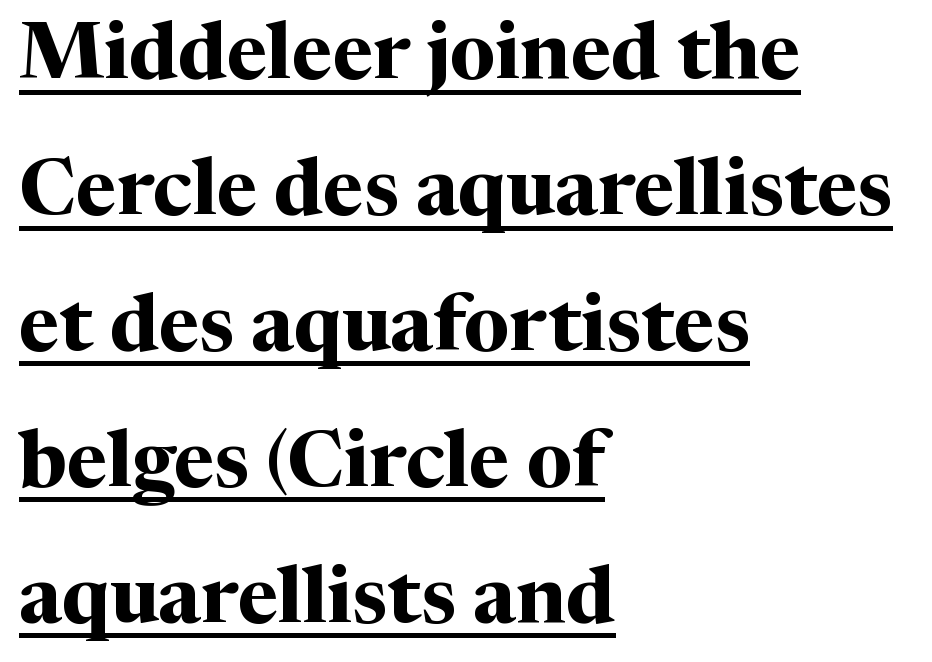
{"serif": "yes", "italic": "no", "bold": "yes", "weight": "bold", "width": "normal", "stroke_contrast": "medium", "x_height": "medium", "monospaced": "no", "underline": "yes", "align": "left", "line_spacing_ratio": 1.72, "letter_spacing": "normal", "letter_spacing_em": 0.0, "glyph_px": 79}
